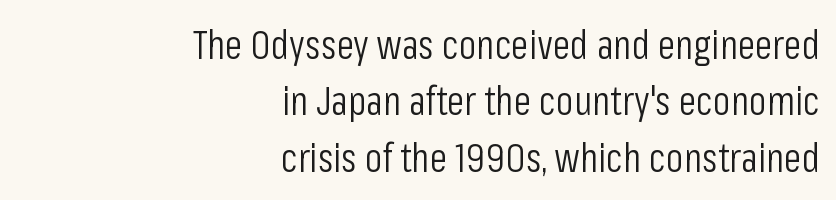
The image shows 40 px light, condensed sans-serif type, upright; set right-aligned, normal line spacing (1.41x), normal letter spacing, not underlined; low stroke contrast and a medium x-height.
